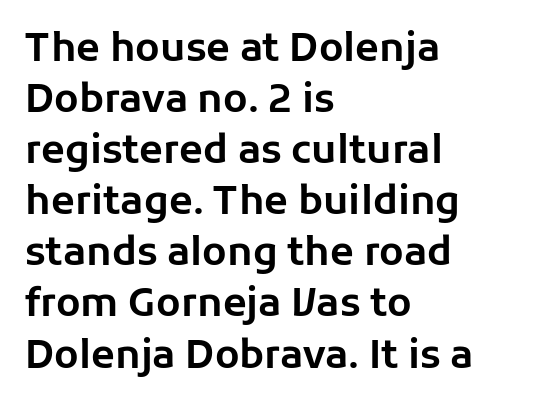
The image shows 39 px sans-serif type, upright; set left-aligned, normal line spacing (1.31x), normal letter spacing, not underlined; low stroke contrast and a medium x-height.
